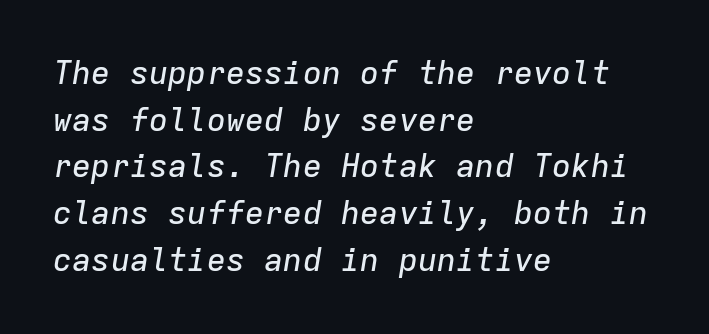
Q: Is the text italic (slanted)? A: Yes, it leans right by about 9 degrees.
Q: Is the text underlined? A: No.
Q: How is the paragraph aligned? A: Left-aligned.
Q: Is the spacing between letters normal or unusually wide? A: Normal.
Q: Is the spacing between lines tight, normal or loose? A: Normal.
Q: Width (condensed, normal, or wide)? A: Normal.
Q: Stroke contrast? A: Low.
Q: x-height? A: Medium.
Q: Monospaced? A: Yes.
